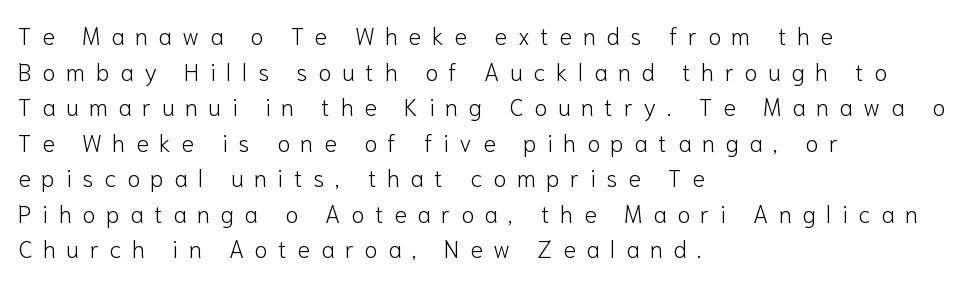
{"italic": "no", "bold": "no", "underline": "no", "align": "left", "line_spacing": "normal", "line_spacing_ratio": 1.48, "letter_spacing": "wide", "letter_spacing_em": 0.44, "glyph_px": 24}
